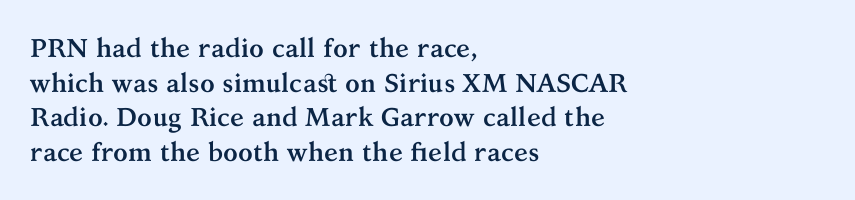
The image shows 26 px bold type, upright; set left-aligned, normal line spacing (1.33x), normal letter spacing, not underlined.
